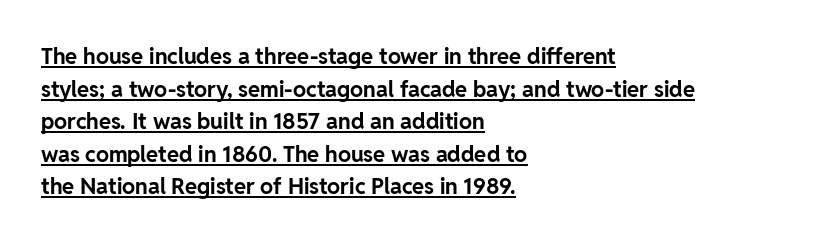
The image shows 22 px bold type, upright; set left-aligned, normal line spacing (1.48x), normal letter spacing, underlined.
